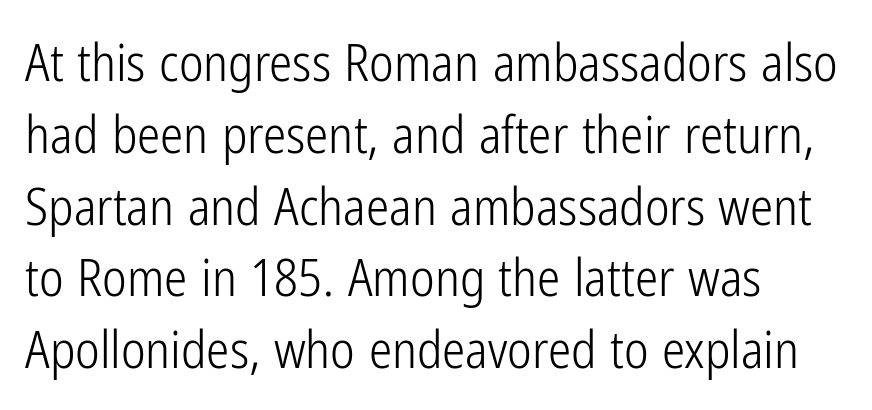
{"serif": "no", "italic": "no", "bold": "no", "weight": "light", "width": "condensed", "stroke_contrast": "low", "x_height": "medium", "monospaced": "no", "underline": "no", "align": "left", "line_spacing": "normal", "line_spacing_ratio": 1.38, "letter_spacing": "normal", "letter_spacing_em": 0.0, "glyph_px": 52}
